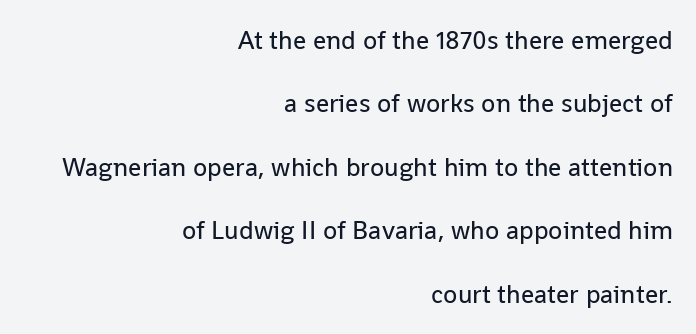
{"italic": "no", "bold": "no", "underline": "no", "align": "right", "line_spacing": "loose", "line_spacing_ratio": 2.44, "letter_spacing": "normal", "letter_spacing_em": 0.0, "glyph_px": 26}
